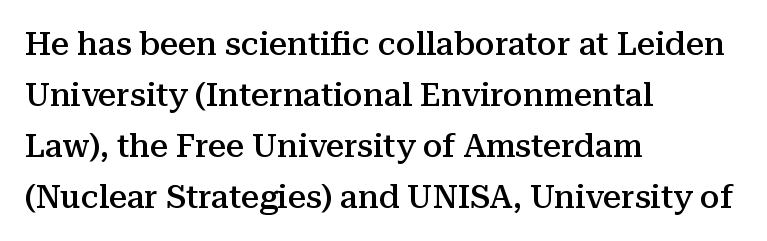
The image shows 32 px semibold serif type, upright; set left-aligned, normal line spacing (1.59x), normal letter spacing, not underlined; medium stroke contrast and a medium x-height.
